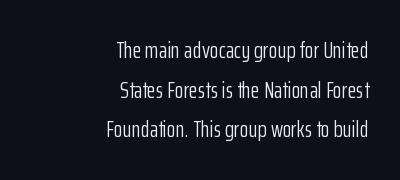
Visually the block forms a straight wall on the right and a jagged coastline on the left. Bold? No — there's no thickening of the strokes. In terms of posture, this sample is upright. Each word holds together tightly as a unit, with standard inter-letter gaps. Beneath every word, the page is bare.
